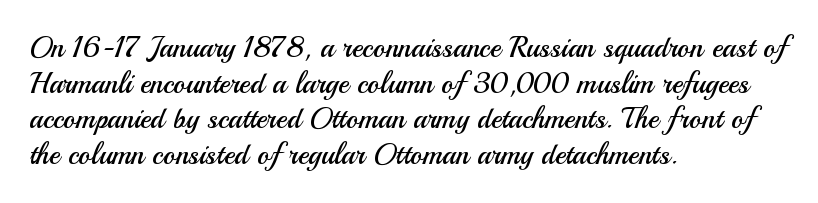
{"serif": "no", "bold": "no", "weight": "regular", "width": "normal", "stroke_contrast": "medium", "x_height": "small", "monospaced": "no", "underline": "no", "align": "left", "line_spacing_ratio": 1.23, "letter_spacing": "normal", "letter_spacing_em": 0.0, "glyph_px": 29}
